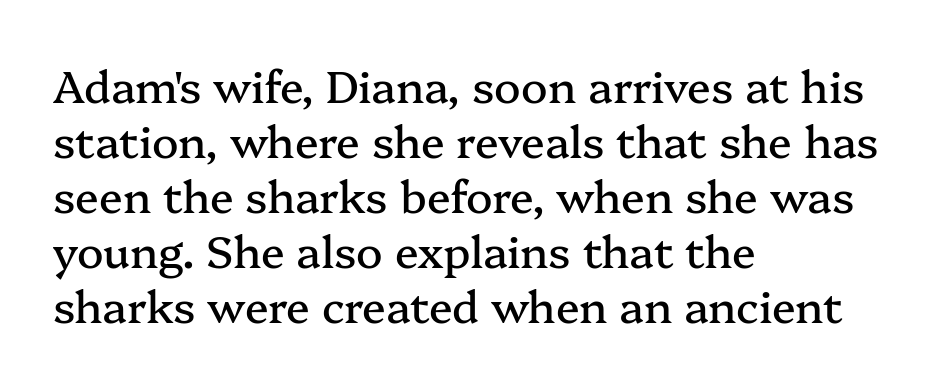
{"serif": "yes", "italic": "no", "width": "normal", "stroke_contrast": "medium", "x_height": "medium", "monospaced": "no", "underline": "no", "align": "left", "line_spacing": "normal", "line_spacing_ratio": 1.25, "letter_spacing": "normal", "letter_spacing_em": 0.0, "glyph_px": 44}
